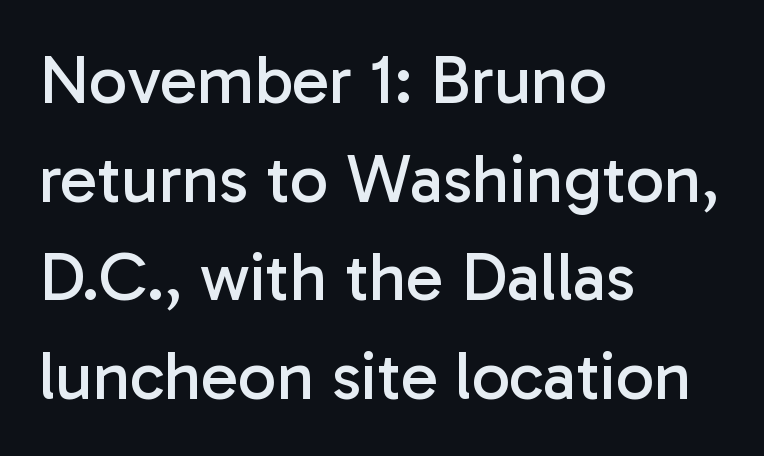
Unlike italic type, these characters show no tilt at all. The passage shown has conventional tracking throughout. Visually the block forms a straight wall on the left and a jagged coastline on the right. Leading matches the norm, producing a regular column.
